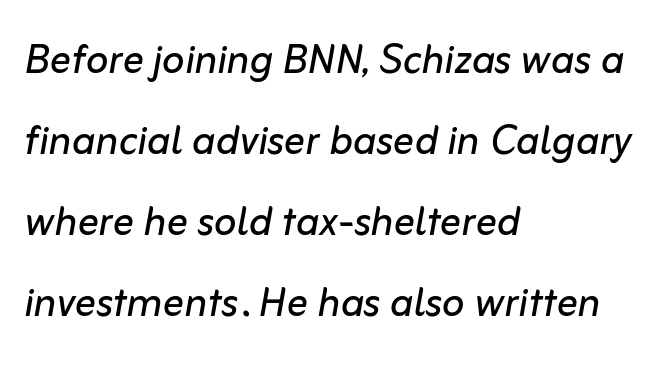
The image shows 53 px regular-weight type, italic (leaning right); set left-aligned, normal line spacing (1.53x), normal letter spacing, not underlined; low stroke contrast and a medium x-height.
